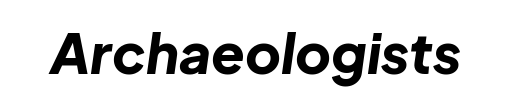
The image shows 55 px bold type, italic (leaning right); set normal letter spacing, not underlined; low stroke contrast and a medium x-height.
